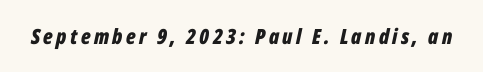
{"italic": "yes", "lean": "right", "slant_degrees": 12, "bold": "yes", "underline": "no", "glyph_px": 21}
